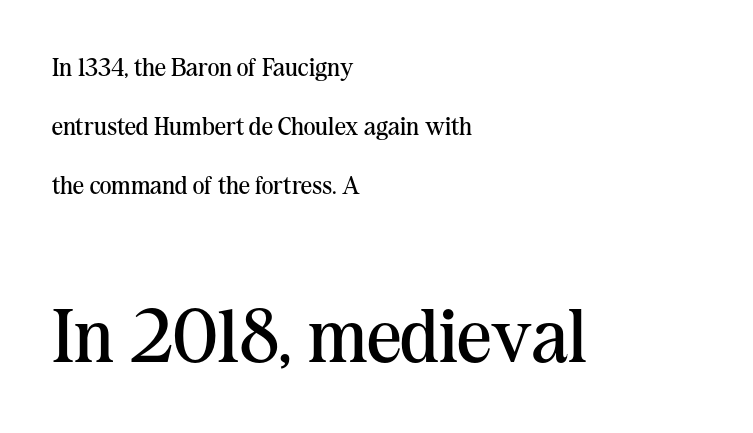
Q: Is the text bold? A: No.
Q: Is the text italic (slanted)? A: No, it is upright.
Q: Is the typeface a serif or a sans-serif typeface? A: Serif.
Q: Is the text underlined? A: No.
Q: How is the paragraph aligned? A: Left-aligned.
Q: Is the spacing between letters normal or unusually wide? A: Normal.
Q: Is the spacing between lines tight, normal or loose? A: Loose.
Q: Which block of text is set in a larger size, the first (top) or the second (bottom)? A: The second (bottom) one.
Q: Width (condensed, normal, or wide)? A: Normal.
Q: Stroke contrast? A: Medium.
Q: x-height? A: Medium.
Q: Monospaced? A: No.
